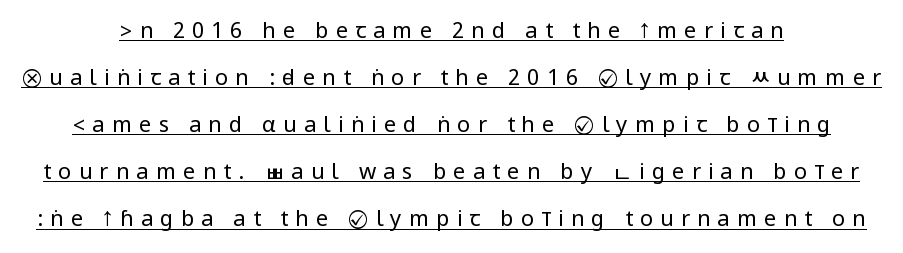
Q: Is the text bold? A: No.
Q: Is the text italic (slanted)? A: No, it is upright.
Q: Is the text underlined? A: Yes.
Q: Is the spacing between letters normal or unusually wide? A: Unusually wide.
Q: Is the spacing between lines tight, normal or loose? A: Loose.
